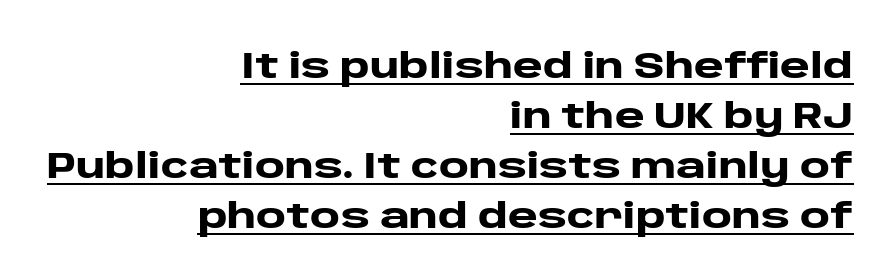
Honestly, the letter spacing is just normal — you wouldn't notice it. As a designer I'd log this as weight 700, bold. You can tell from the bare stems that sans-serif type was used. The letters advance in unequal steps, a hallmark of proportional type.
